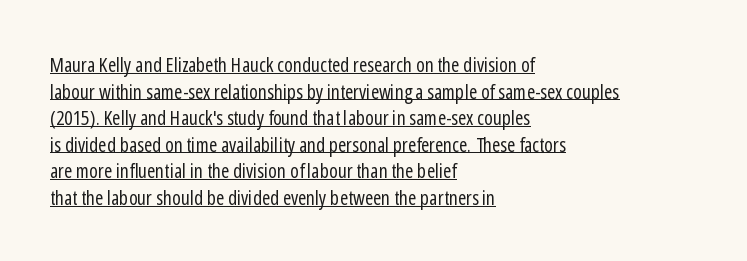
{"italic": "no", "bold": "no", "underline": "yes", "align": "left", "line_spacing": "normal", "line_spacing_ratio": 1.33, "letter_spacing": "normal", "letter_spacing_em": 0.0, "glyph_px": 20}
